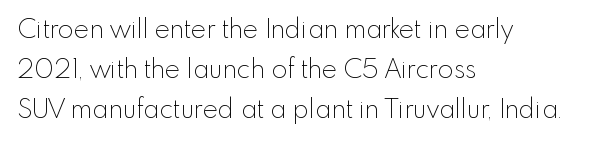
The image shows 26 px text type, upright; set left-aligned, normal line spacing (1.53x), normal letter spacing, not underlined.
